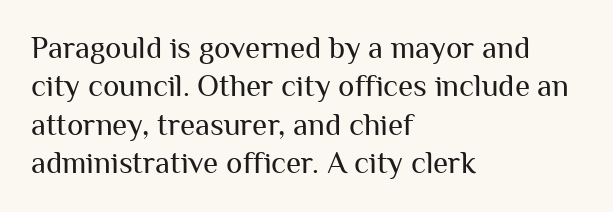
The image shows 31 px regular-weight sans-serif type, upright; set left-aligned, line spacing 1.24x, normal letter spacing, not underlined; medium stroke contrast and a medium x-height.
